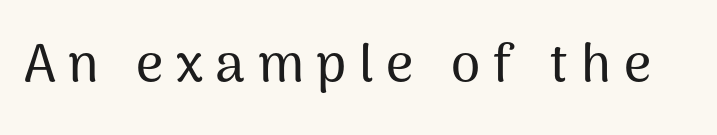
Q: Is the text italic (slanted)? A: No, it is upright.
Q: Is the typeface a serif or a sans-serif typeface? A: Sans-serif.
Q: Is the text underlined? A: No.
Q: Is the spacing between letters normal or unusually wide? A: Unusually wide.
Q: Width (condensed, normal, or wide)? A: Normal.
Q: Stroke contrast? A: Medium.
Q: x-height? A: Medium.
Q: Monospaced? A: No.
